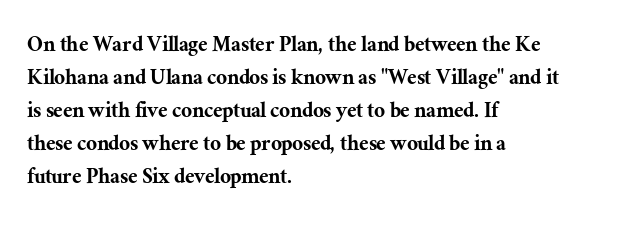
The type sits square on the baseline with zero lean. Students, observe: this is what conventionally led text looks like. Notice how the passage keeps a crisp vertical edge on the left only. Lines of text with bare space underneath.
